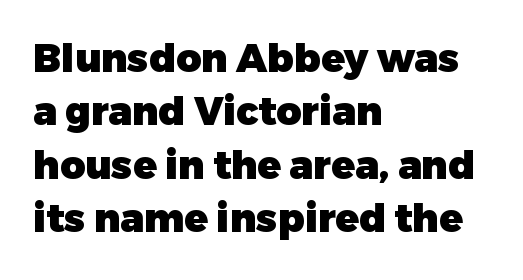
The image shows 39 px heavy sans-serif type, upright; set left-aligned, normal line spacing (1.37x), normal letter spacing, not underlined; low stroke contrast and a medium x-height.
